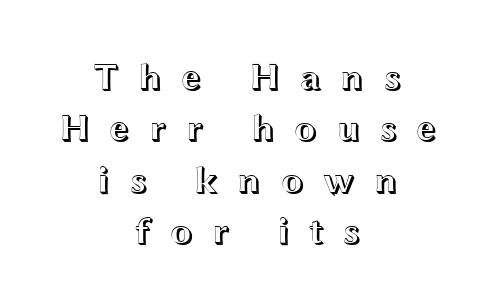
The passage shown is typed in a proportional face where columns would drift. Ordinary non-slanted type is in use. Characters follow at a spacing far wider than the type designer built in. A clean baseline with only descenders dipping below it.
